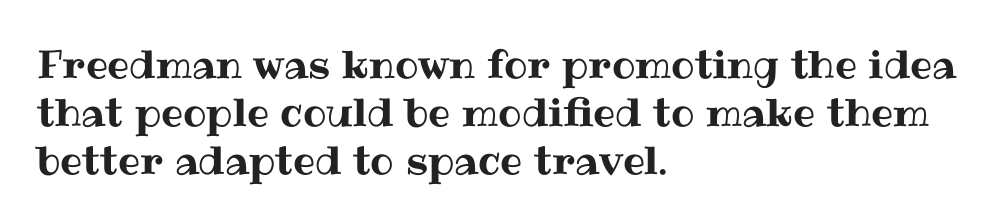
{"italic": "no", "width": "normal", "stroke_contrast": "medium", "x_height": "medium", "monospaced": "no", "underline": "no", "align": "left", "line_spacing_ratio": 1.23, "letter_spacing": "normal", "letter_spacing_em": 0.0, "glyph_px": 39}
